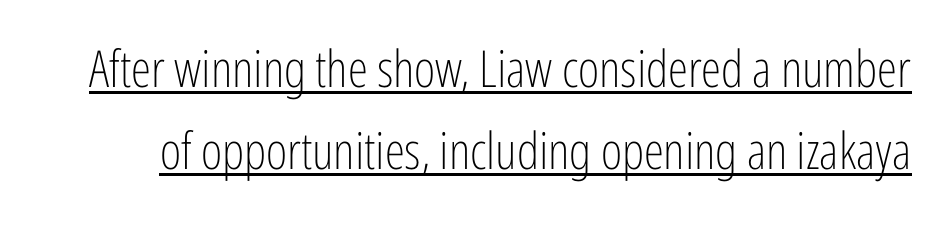
The image shows 51 px light, condensed sans-serif type, upright; set normal line spacing (1.6x), normal letter spacing, underlined; low stroke contrast and a medium x-height.
